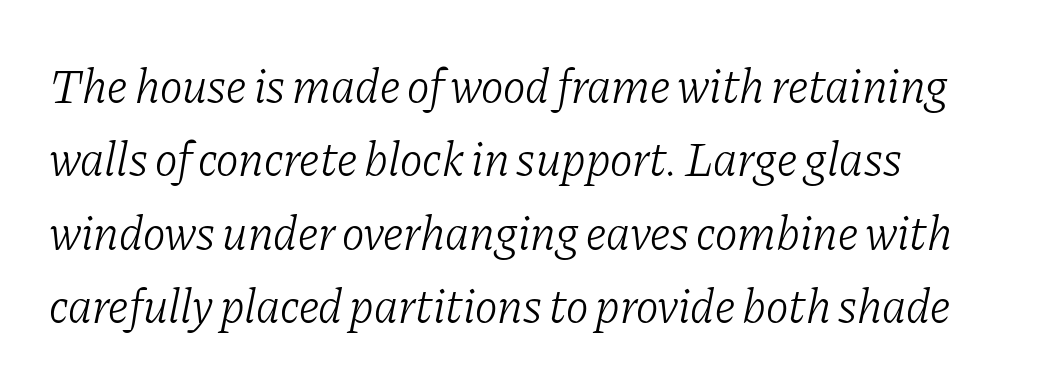
{"serif": "yes", "italic": "yes", "lean": "right", "slant_degrees": 11, "bold": "no", "weight": "light", "width": "normal", "stroke_contrast": "low", "x_height": "medium", "monospaced": "no", "underline": "no", "line_spacing": "normal", "line_spacing_ratio": 1.53, "letter_spacing": "normal", "letter_spacing_em": 0.0, "glyph_px": 48}
